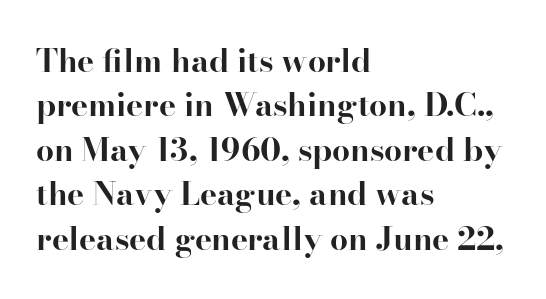
{"serif": "yes", "italic": "no", "bold": "yes", "weight": "bold", "width": "normal", "stroke_contrast": "high", "x_height": "small", "monospaced": "no", "underline": "no", "align": "left", "line_spacing": "normal", "line_spacing_ratio": 1.39, "letter_spacing": "normal", "letter_spacing_em": 0.0, "glyph_px": 32}
